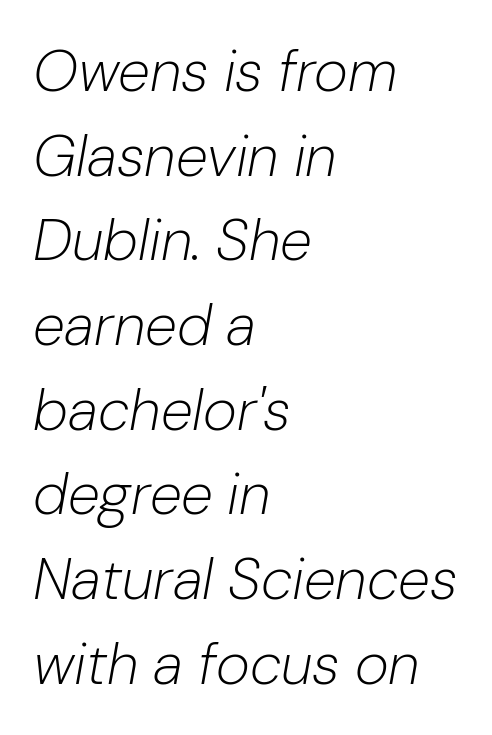
Each new line begins a customary step beneath the previous one. The weight would be labelled regular, book, light, or lighter still. Notice how the stems are inclined rather than vertical — that's the hallmark of italics. This rendering uses left alignment, leaving the right contour irregular. Letter spacing: default.
